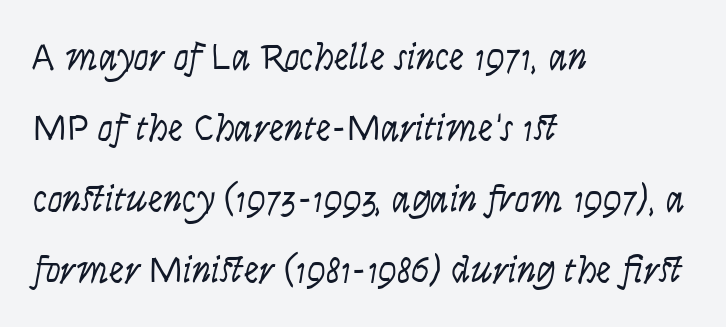
{"italic": "yes", "lean": "right", "slant_degrees": 9, "bold": "no", "weight": "light", "width": "condensed", "stroke_contrast": "low", "x_height": "large", "monospaced": "no", "underline": "no", "align": "left", "line_spacing_ratio": 1.87, "letter_spacing": "normal", "letter_spacing_em": 0.0, "glyph_px": 38}
